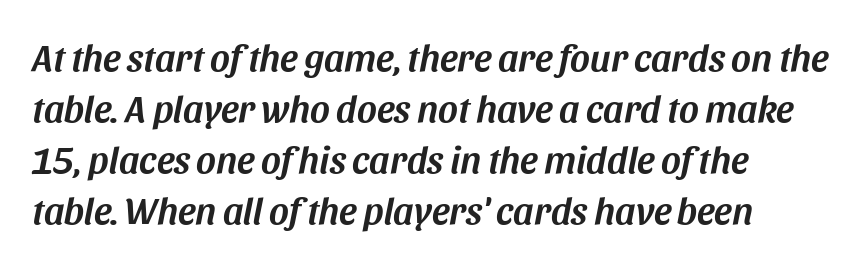
Q: Is the text italic (slanted)? A: Yes, it leans right by about 11 degrees.
Q: Is the text underlined? A: No.
Q: How is the paragraph aligned? A: Left-aligned.
Q: Is the spacing between letters normal or unusually wide? A: Normal.
Q: Is the spacing between lines tight, normal or loose? A: Normal.
Q: Width (condensed, normal, or wide)? A: Normal.
Q: Stroke contrast? A: Medium.
Q: x-height? A: Large.
Q: Monospaced? A: No.
